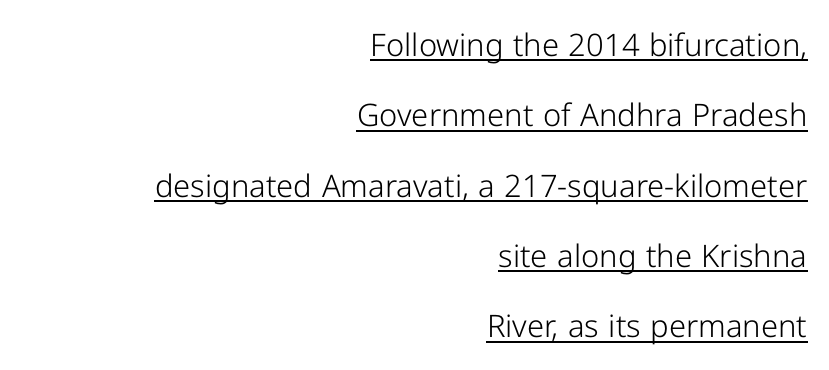
The image shows 31 px light sans-serif type, upright; set right-aligned, loose line spacing (2.27x), normal letter spacing, underlined; low stroke contrast and a medium x-height.
